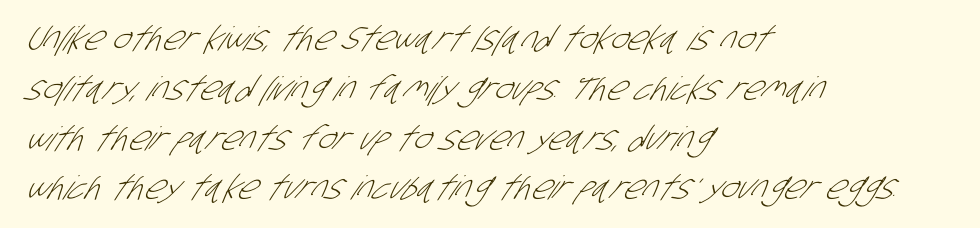
The image shows 33 px light, condensed sans-serif type; set left-aligned, normal line spacing (1.51x), normal letter spacing, not underlined; low stroke contrast and a large x-height.
